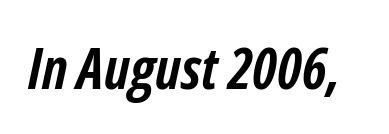
Q: Is the text bold? A: Yes.
Q: Is the text italic (slanted)? A: Yes, it leans right by about 12 degrees.
Q: Is the text underlined? A: No.
Q: Is the spacing between letters normal or unusually wide? A: Normal.
Q: Width (condensed, normal, or wide)? A: Condensed.
Q: Stroke contrast? A: Low.
Q: x-height? A: Medium.
Q: Monospaced? A: No.
